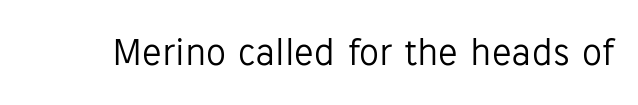
Do the characters align in a grid? No, the font is proportional. The letterforms sit shoulder to shoulder at normal distance. The typeface chosen for these lines omits serifs. Check the space under the baseline: it is left empty. Vertical stems look standard width or narrower in stroke. Designer's note — italics off, roman on.
